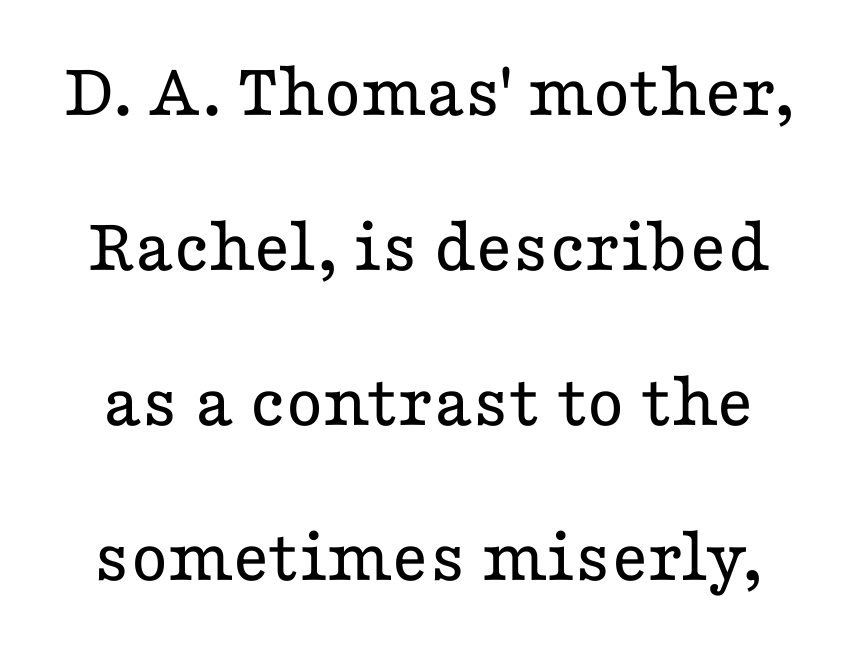
{"serif": "yes", "italic": "no", "bold": "no", "weight": "regular", "width": "wide", "stroke_contrast": "low", "x_height": "medium", "monospaced": "no", "underline": "no", "line_spacing": "loose", "line_spacing_ratio": 1.96, "letter_spacing": "normal", "letter_spacing_em": 0.0, "glyph_px": 79}
